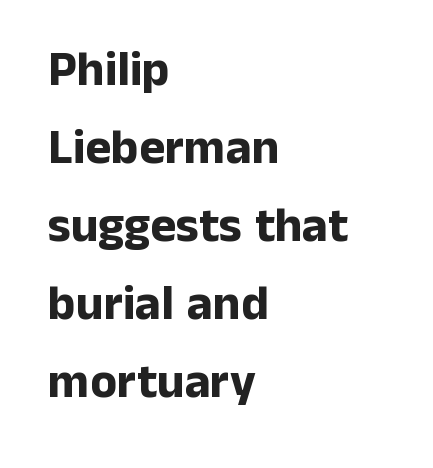
Q: Is the text bold? A: Yes.
Q: Is the text italic (slanted)? A: No, it is upright.
Q: Is the typeface a serif or a sans-serif typeface? A: Sans-serif.
Q: Is the text underlined? A: No.
Q: How is the paragraph aligned? A: Left-aligned.
Q: Is the spacing between letters normal or unusually wide? A: Normal.
Q: Is the spacing between lines tight, normal or loose? A: Normal.
Q: Width (condensed, normal, or wide)? A: Normal.
Q: Stroke contrast? A: Low.
Q: x-height? A: Medium.
Q: Monospaced? A: No.
